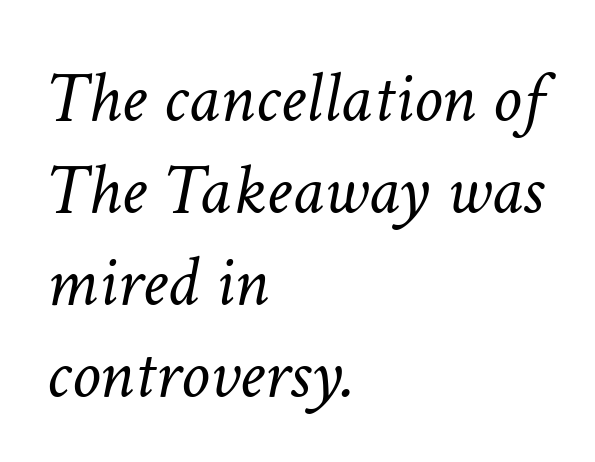
The image shows 73 px light type, italic (leaning right); set left-aligned, normal line spacing (1.26x), normal letter spacing, not underlined; low stroke contrast and a medium x-height.
